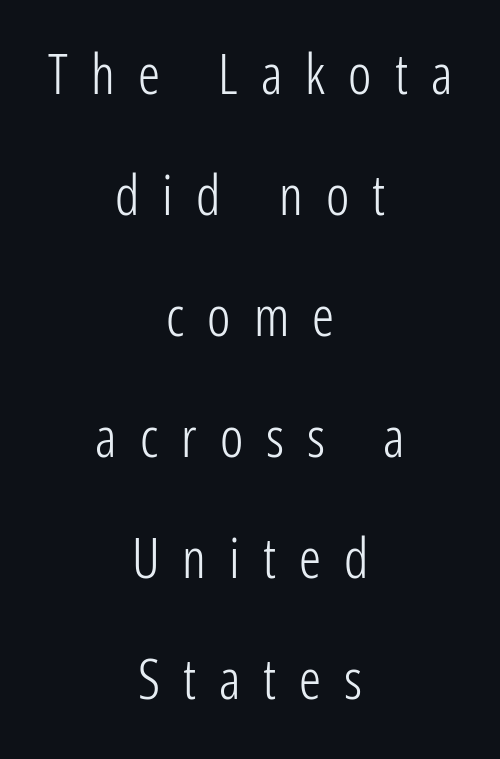
The line-height multiplier appears high, well above default. Are there feet on the stems? There aren't — it's a sans. This sample has the flowing, uneven cadence of proportional lettering. Vertical stems look standard width or narrower in stroke. The space directly below the letters is spotless. The tracking jumps out immediately: characters are airy and widely separated.
